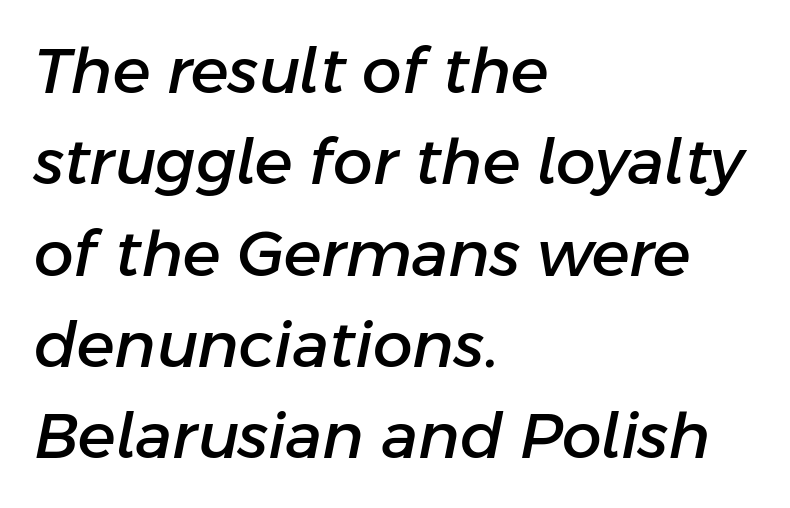
{"italic": "yes", "lean": "right", "slant_degrees": 11, "width": "normal", "stroke_contrast": "low", "x_height": "medium", "monospaced": "no", "underline": "no", "align": "left", "line_spacing": "normal", "line_spacing_ratio": 1.45, "letter_spacing": "normal", "letter_spacing_em": 0.0, "glyph_px": 63}
